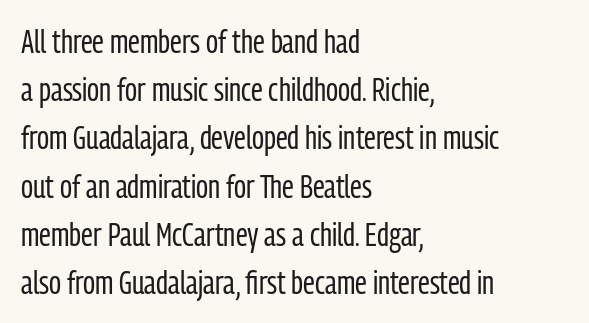
{"serif": "no", "italic": "no", "bold": "no", "weight": "regular", "width": "condensed", "stroke_contrast": "low", "x_height": "medium", "monospaced": "no", "underline": "no", "align": "left", "line_spacing": "normal", "line_spacing_ratio": 1.46, "letter_spacing": "normal", "letter_spacing_em": 0.0, "glyph_px": 33}
